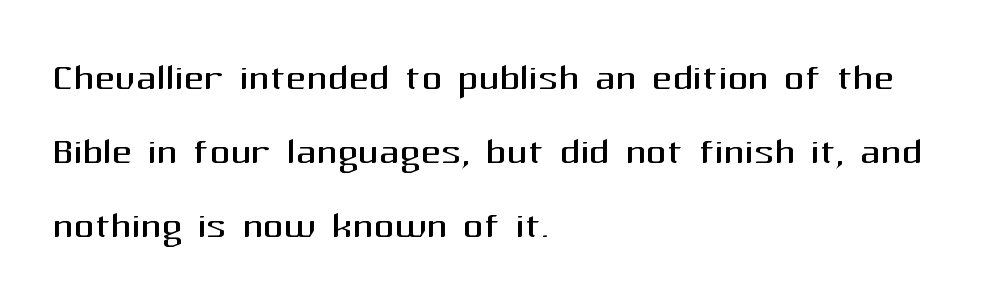
Q: Is the text bold? A: No.
Q: Is the text italic (slanted)? A: No, it is upright.
Q: Is the typeface a serif or a sans-serif typeface? A: Sans-serif.
Q: Is the text underlined? A: No.
Q: How is the paragraph aligned? A: Left-aligned.
Q: Is the spacing between letters normal or unusually wide? A: Normal.
Q: Is the spacing between lines tight, normal or loose? A: Normal.
Q: Width (condensed, normal, or wide)? A: Normal.
Q: Stroke contrast? A: Medium.
Q: x-height? A: Medium.
Q: Monospaced? A: No.
